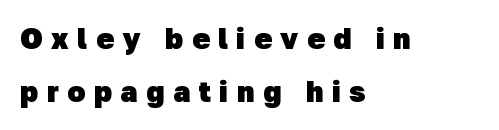
The image shows 29 px heavy sans-serif type; set left-aligned, line spacing 1.84x, unusually wide letter spacing (+0.3 em), not underlined; low stroke contrast and a medium x-height.
